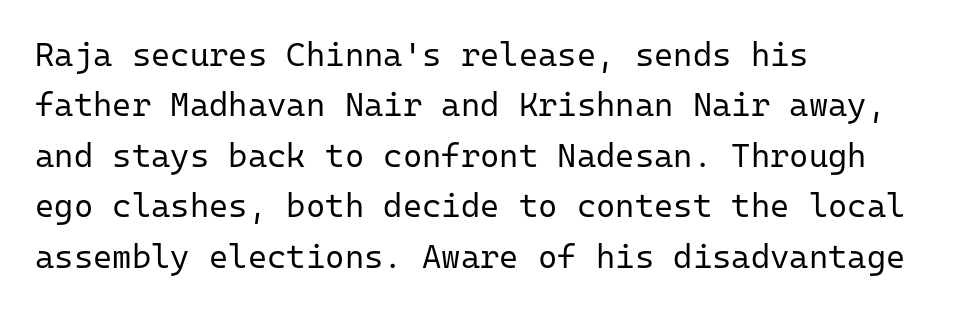
The image shows 33 px regular-weight sans-serif type, upright, monospaced; set left-aligned, normal line spacing (1.53x), normal letter spacing, not underlined; low stroke contrast and a medium x-height.
